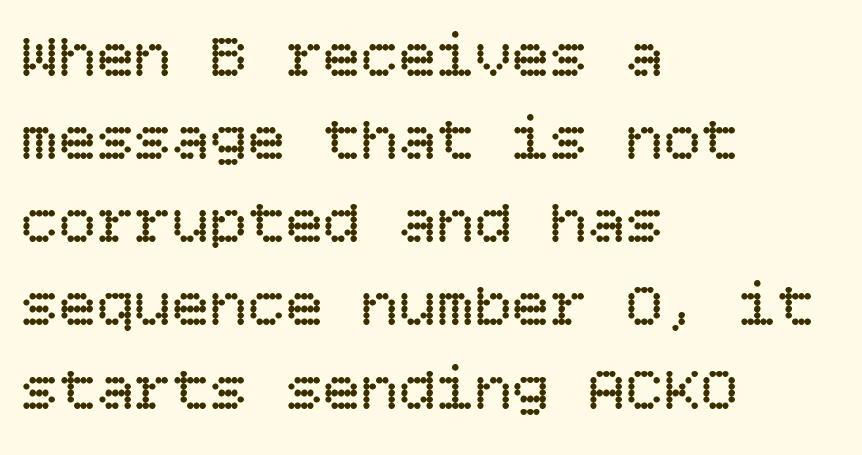
Q: Is the text bold? A: No.
Q: Is the text italic (slanted)? A: No, it is upright.
Q: Is the text underlined? A: No.
Q: How is the paragraph aligned? A: Left-aligned.
Q: Is the spacing between letters normal or unusually wide? A: Normal.
Q: Is the spacing between lines tight, normal or loose? A: Normal.
Q: Width (condensed, normal, or wide)? A: Normal.
Q: Stroke contrast? A: Low.
Q: x-height? A: Large.
